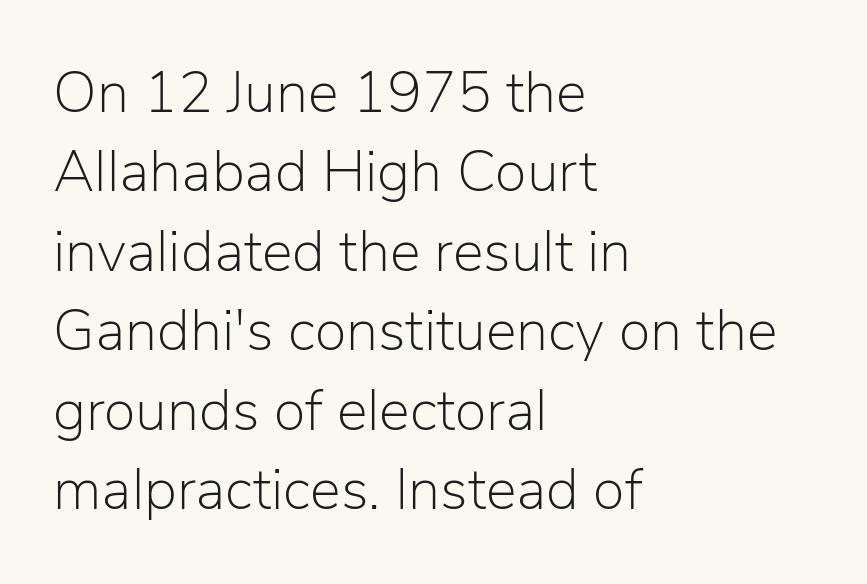
{"serif": "no", "italic": "no", "bold": "no", "weight": "light", "width": "normal", "stroke_contrast": "low", "x_height": "medium", "monospaced": "no", "underline": "no", "align": "left", "line_spacing": "normal", "line_spacing_ratio": 1.37, "letter_spacing": "normal", "letter_spacing_em": 0.0, "glyph_px": 58}
